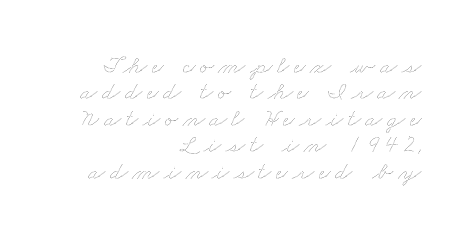
{"bold": "no", "underline": "no", "align": "right", "line_spacing": "tight", "line_spacing_ratio": 1.06, "glyph_px": 25}
